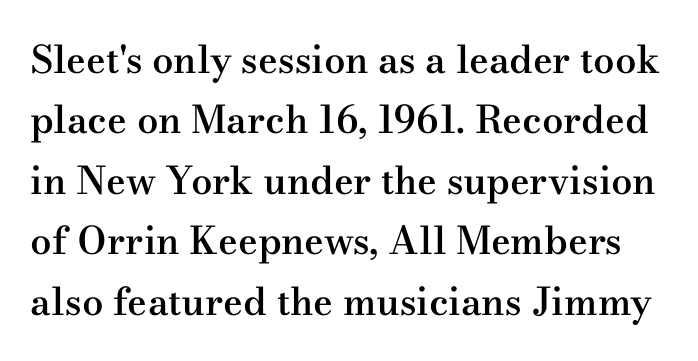
{"serif": "yes", "italic": "no", "bold": "semi", "weight": "semibold", "width": "wide", "stroke_contrast": "medium", "x_height": "small", "monospaced": "no", "underline": "no", "line_spacing": "normal", "line_spacing_ratio": 1.59, "letter_spacing": "normal", "letter_spacing_em": 0.0, "glyph_px": 38}
